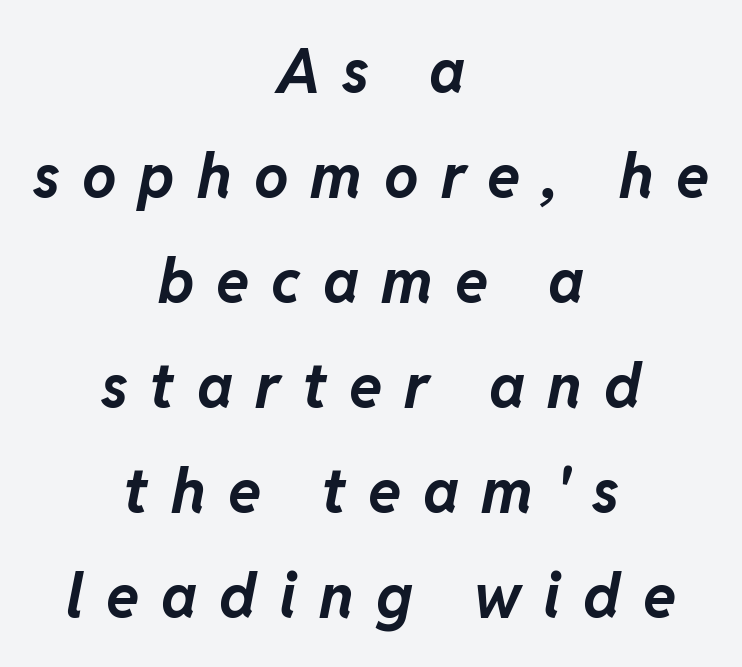
The image shows 61 px bold type, italic (leaning right); set centered, line spacing 1.72x, unusually wide letter spacing (+0.36 em), not underlined; low stroke contrast and a medium x-height.
